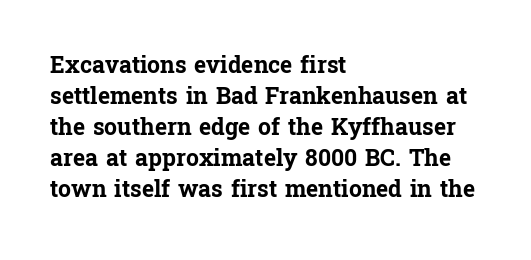
The image shows 23 px bold type, upright; set left-aligned, normal line spacing (1.35x), normal letter spacing, not underlined.
